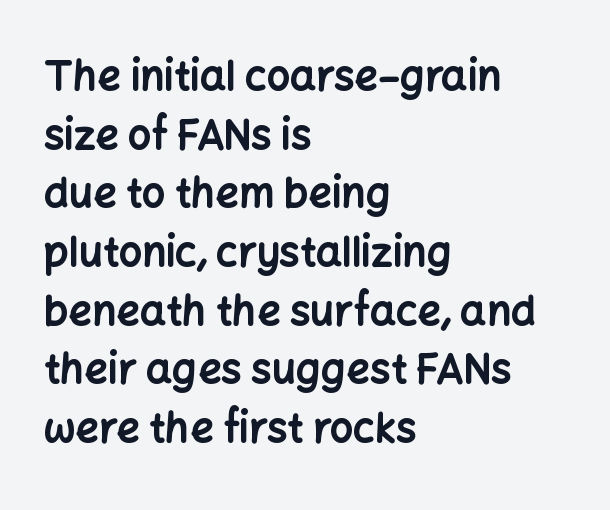
Q: Is the text bold? A: Yes.
Q: Is the text italic (slanted)? A: No, it is upright.
Q: Is the typeface a serif or a sans-serif typeface? A: Sans-serif.
Q: Is the text underlined? A: No.
Q: How is the paragraph aligned? A: Left-aligned.
Q: Is the spacing between letters normal or unusually wide? A: Normal.
Q: Is the spacing between lines tight, normal or loose? A: Normal.
Q: Width (condensed, normal, or wide)? A: Normal.
Q: Stroke contrast? A: Low.
Q: x-height? A: Medium.
Q: Monospaced? A: No.
